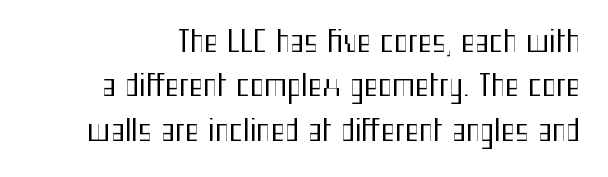
Q: Is the text bold? A: No.
Q: Is the text italic (slanted)? A: No, it is upright.
Q: Is the typeface a serif or a sans-serif typeface? A: Sans-serif.
Q: Is the text underlined? A: No.
Q: Is the spacing between letters normal or unusually wide? A: Normal.
Q: Is the spacing between lines tight, normal or loose? A: Normal.
Q: Width (condensed, normal, or wide)? A: Condensed.
Q: Stroke contrast? A: Medium.
Q: x-height? A: Medium.
Q: Monospaced? A: No.
